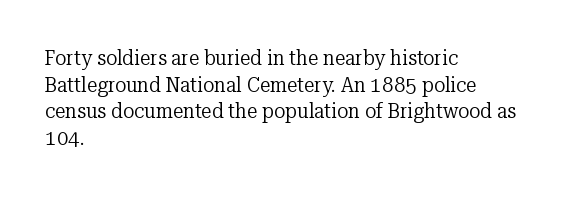
Summary of weight: not heavy and not bold. The vertical gap from one line to the next is medium. The type is set solid horizontally, with unmodified tracking. No italicization has been applied; the sample stays upright. The paragraph shown leans on its left margin. The gap between lines stays unmarked.
